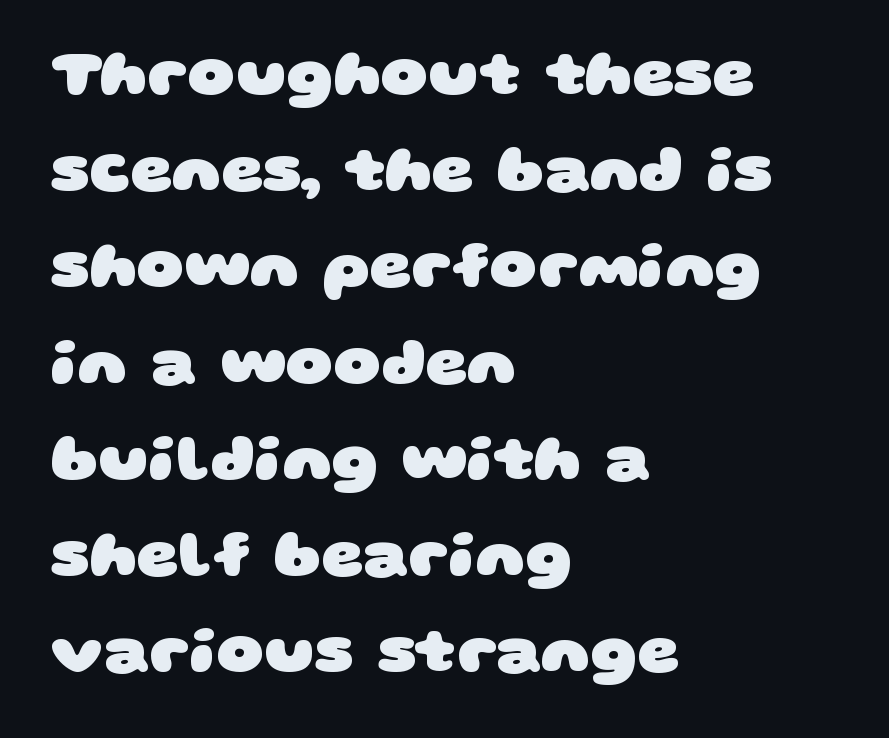
Q: Is the text bold? A: Yes.
Q: Is the typeface a serif or a sans-serif typeface? A: Sans-serif.
Q: Is the text underlined? A: No.
Q: How is the paragraph aligned? A: Left-aligned.
Q: Is the spacing between letters normal or unusually wide? A: Normal.
Q: Is the spacing between lines tight, normal or loose? A: Normal.
Q: Width (condensed, normal, or wide)? A: Wide.
Q: Stroke contrast? A: Low.
Q: x-height? A: Large.
Q: Monospaced? A: No.
